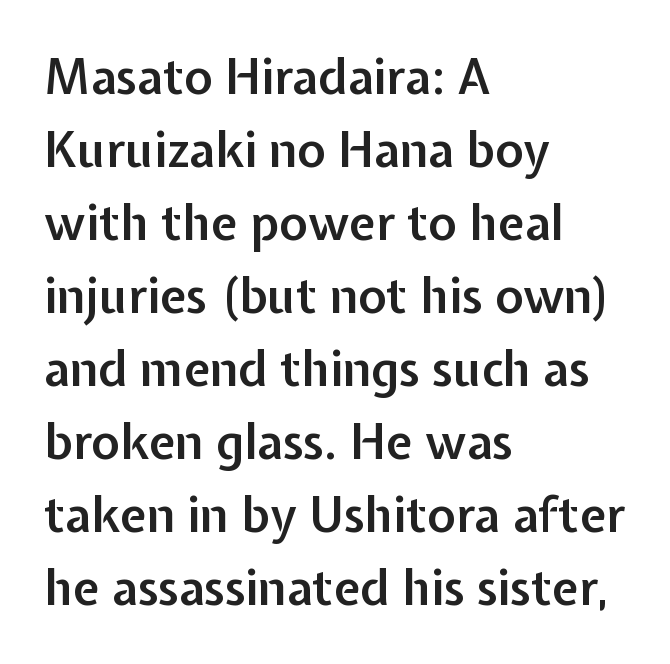
Q: Is the text bold? A: Semi-bold.
Q: Is the text italic (slanted)? A: No, it is upright.
Q: Is the typeface a serif or a sans-serif typeface? A: Sans-serif.
Q: Is the text underlined? A: No.
Q: How is the paragraph aligned? A: Left-aligned.
Q: Is the spacing between letters normal or unusually wide? A: Normal.
Q: Is the spacing between lines tight, normal or loose? A: Normal.
Q: Width (condensed, normal, or wide)? A: Normal.
Q: Stroke contrast? A: Low.
Q: x-height? A: Medium.
Q: Monospaced? A: No.
